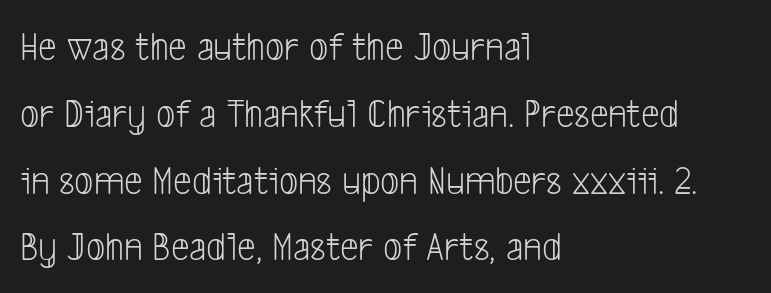
The image shows 42 px light, condensed sans-serif type; set left-aligned, normal line spacing (1.59x), normal letter spacing, not underlined; low stroke contrast and a medium x-height.
